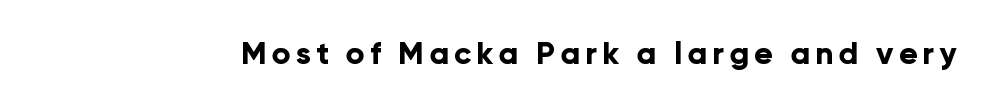
The image shows 31 px bold sans-serif type, upright; set not underlined; low stroke contrast and a medium x-height.
